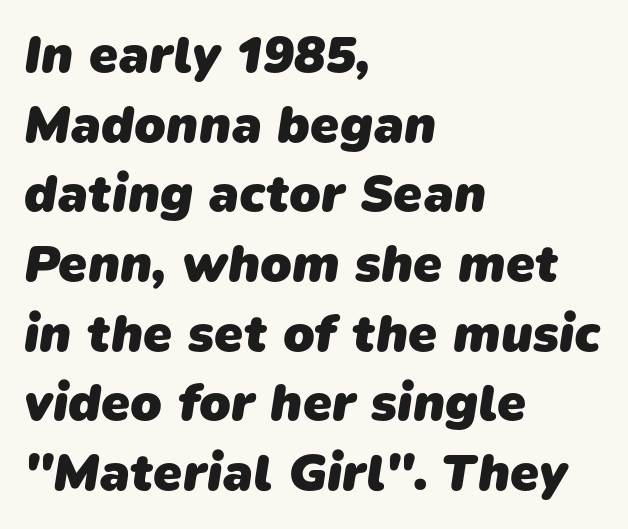
The rendering uses natural spacing where letterforms have individual widths. Descenders are the only things crossing below the line. The type family on display is of the sans-serif kind. Is the letter spacing exaggerated? No — it looks like the ordinary default. Caption: multi-line text, flush left, ragged right.
